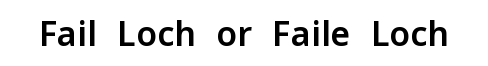
{"serif": "no", "italic": "no", "width": "normal", "stroke_contrast": "low", "x_height": "medium", "monospaced": "no", "underline": "no", "letter_spacing": "normal", "letter_spacing_em": 0.0, "glyph_px": 34}
